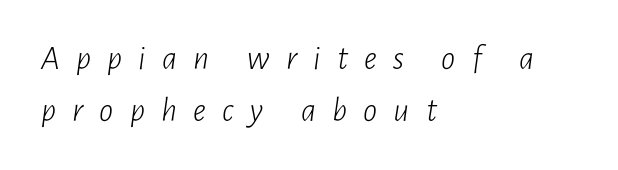
Q: Is the text bold? A: No.
Q: Is the text italic (slanted)? A: Yes, it leans right by about 7 degrees.
Q: Is the text underlined? A: No.
Q: How is the paragraph aligned? A: Left-aligned.
Q: Is the spacing between letters normal or unusually wide? A: Unusually wide.
Q: Is the spacing between lines tight, normal or loose? A: Normal.
Q: Width (condensed, normal, or wide)? A: Condensed.
Q: Stroke contrast? A: Low.
Q: x-height? A: Medium.
Q: Monospaced? A: No.
